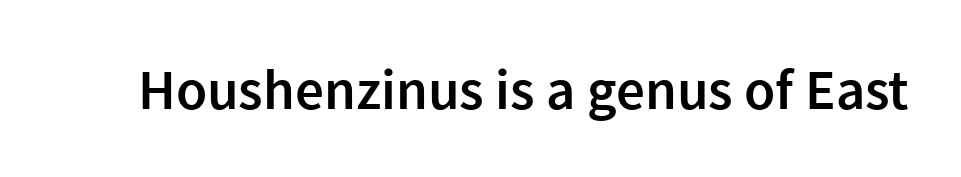
The characters display no serif detailing; their extremities are plain. Typesetter's note: demi weight, one step under bold. The horizontal fit of the characters is conventional and even. Bare-footed words on every line.
